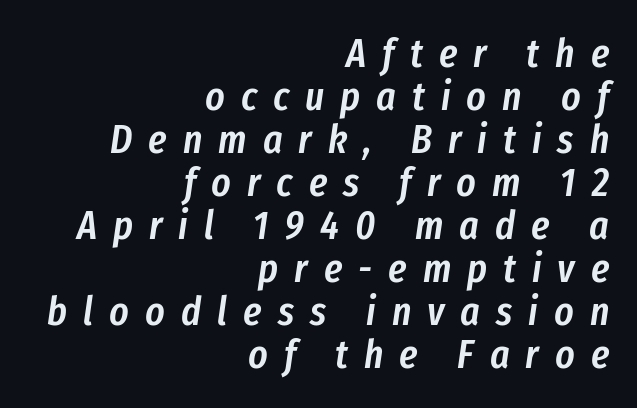
Look at the tracking — it's clearly loosened, letters drifting apart. Honestly, the rows look squashed on top of each other. Looks like regular typesetting: each glyph gets only the width it needs. Semibold letterforms, between regular and bold. These lines stack with their right ends in a neat column.
